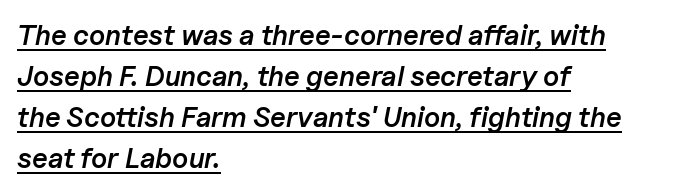
Quick note: interline space is typical. Looks like someone drew a line under every word here. There is no visible air inserted between adjacent glyphs. A typesetter would mark this as italic. A fair bit of extra ink — the face is semibold, not bold. This sample is left-justified, so line endings fall wherever the words run out.
